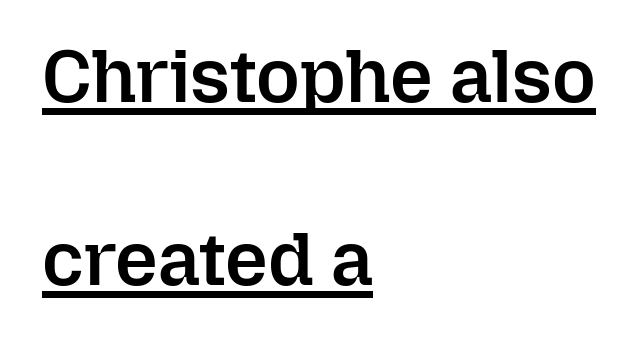
The image shows 75 px semibold type, upright; set left-aligned, loose line spacing (2.44x), normal letter spacing, underlined; low stroke contrast and a medium x-height.
